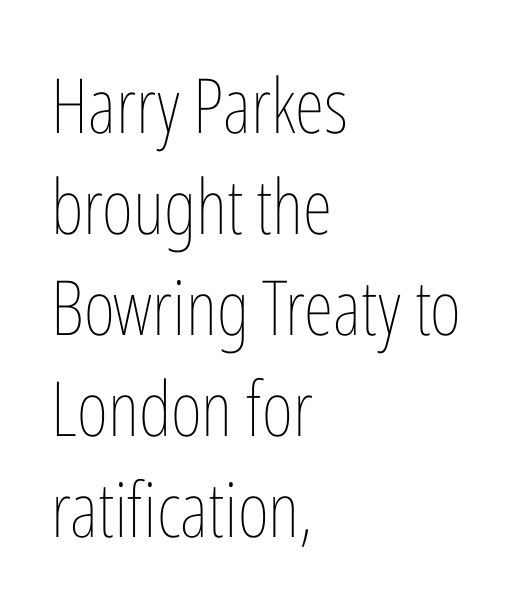
The line texture is even and compact thanks to regular tracking. Successive baselines arrive at the customary interval. The passage is arranged the way most books set body copy — flush left. Characters remain perfectly vertical along every line.
